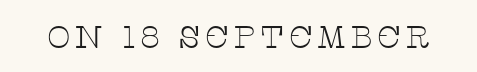
The image shows 31 px thin, wide serif type, upright; set not underlined; low stroke contrast and a large x-height.
